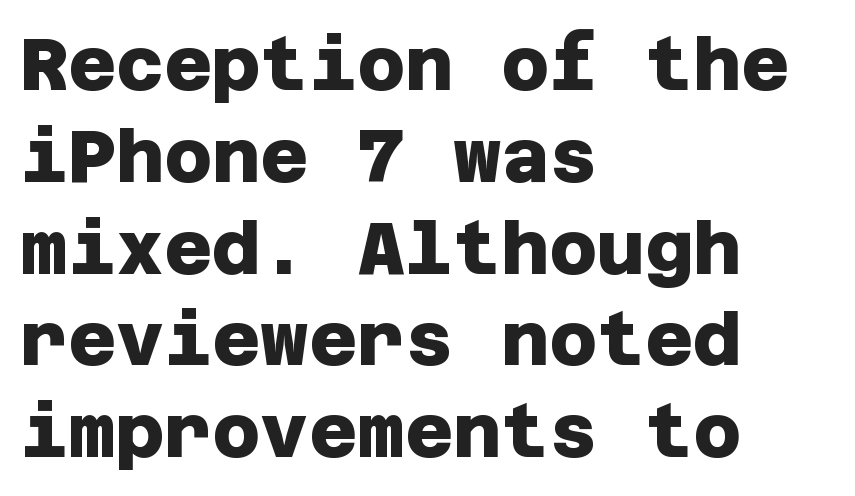
Q: Is the text bold? A: Yes.
Q: Is the typeface a serif or a sans-serif typeface? A: Sans-serif.
Q: Is the text underlined? A: No.
Q: How is the paragraph aligned? A: Left-aligned.
Q: Is the spacing between letters normal or unusually wide? A: Normal.
Q: Width (condensed, normal, or wide)? A: Normal.
Q: Stroke contrast? A: Low.
Q: x-height? A: Large.
